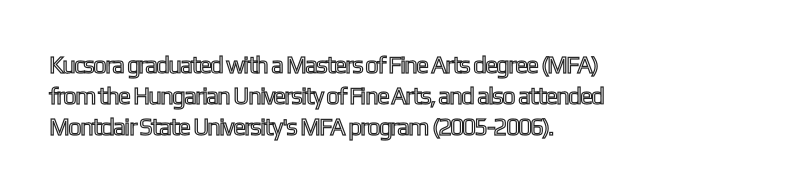
Q: Is the text italic (slanted)? A: No, it is upright.
Q: Is the text underlined? A: No.
Q: How is the paragraph aligned? A: Left-aligned.
Q: Is the spacing between letters normal or unusually wide? A: Normal.
Q: Is the spacing between lines tight, normal or loose? A: Normal.
